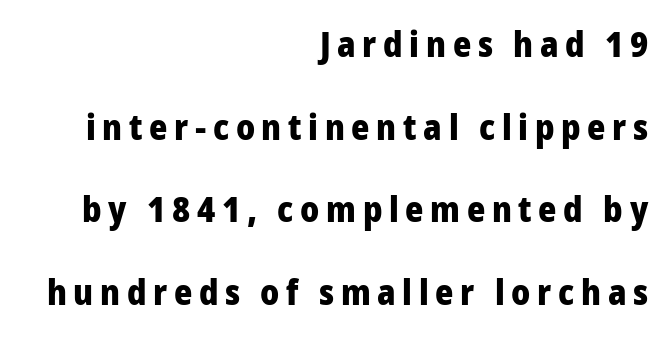
{"serif": "no", "italic": "no", "bold": "yes", "weight": "heavy", "width": "normal", "stroke_contrast": "low", "x_height": "medium", "monospaced": "no", "underline": "no", "align": "right", "line_spacing": "loose", "line_spacing_ratio": 2.36, "glyph_px": 35}
